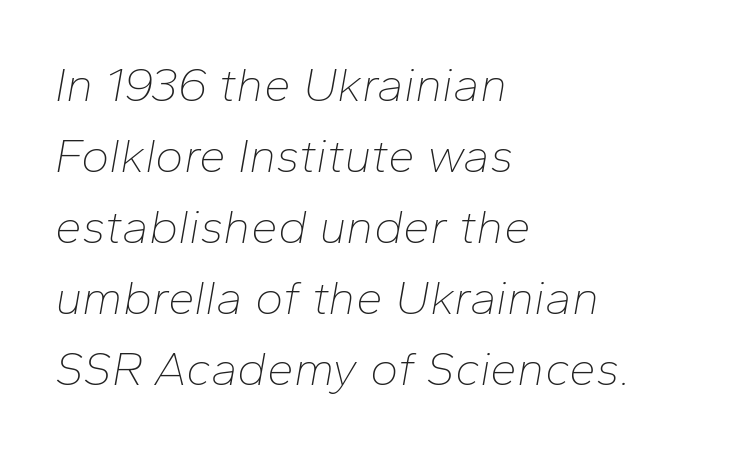
The area under the type is left untouched. Spacing verdict: proportional, widths tailored to each character. Evenly set lines give the paragraph a standard silhouette. Horizontal alignment here is leftward, the default for most running prose. Words appear dense and cohesive because spacing is normal.
